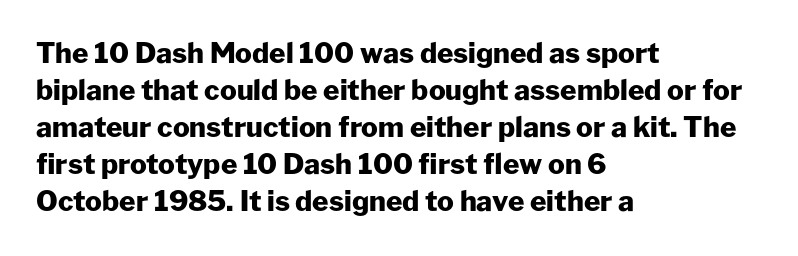
Q: Is the text bold? A: Yes.
Q: Is the text italic (slanted)? A: No, it is upright.
Q: Is the typeface a serif or a sans-serif typeface? A: Sans-serif.
Q: Is the text underlined? A: No.
Q: How is the paragraph aligned? A: Left-aligned.
Q: Is the spacing between letters normal or unusually wide? A: Normal.
Q: Is the spacing between lines tight, normal or loose? A: Normal.
Q: Width (condensed, normal, or wide)? A: Normal.
Q: Stroke contrast? A: Low.
Q: x-height? A: Medium.
Q: Monospaced? A: No.
